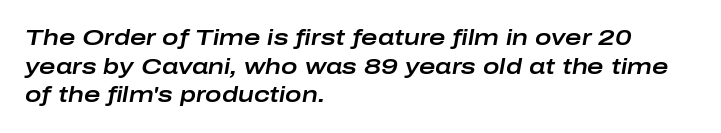
Q: Is the text italic (slanted)? A: Yes, it leans right by about 10 degrees.
Q: Is the text underlined? A: No.
Q: How is the paragraph aligned? A: Left-aligned.
Q: Is the spacing between letters normal or unusually wide? A: Normal.
Q: Is the spacing between lines tight, normal or loose? A: Normal.
